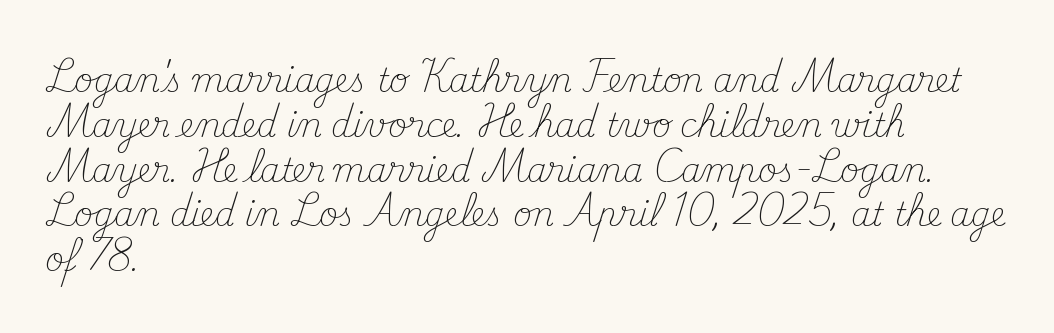
Q: Is the text bold? A: No.
Q: Is the text italic (slanted)? A: Yes.
Q: Is the typeface a serif or a sans-serif typeface? A: Serif.
Q: Is the text underlined? A: No.
Q: How is the paragraph aligned? A: Left-aligned.
Q: Is the spacing between letters normal or unusually wide? A: Normal.
Q: Is the spacing between lines tight, normal or loose? A: Normal.
Q: Width (condensed, normal, or wide)? A: Normal.
Q: Stroke contrast? A: Medium.
Q: x-height? A: Small.
Q: Monospaced? A: No.
